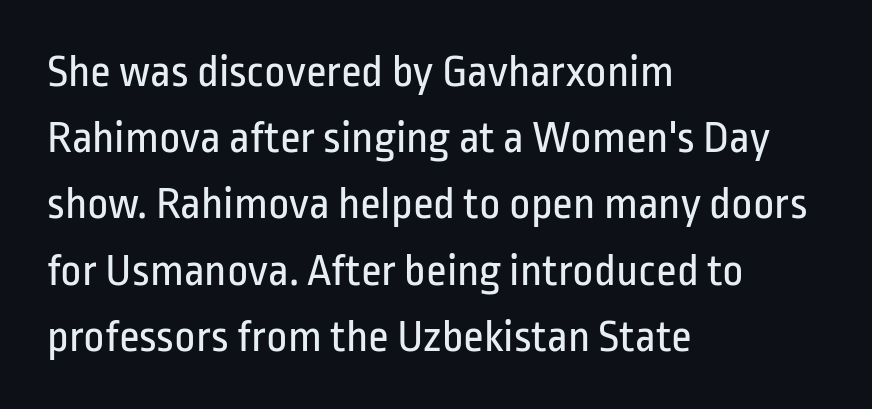
{"serif": "no", "italic": "no", "bold": "no", "weight": "regular", "width": "condensed", "stroke_contrast": "low", "x_height": "medium", "monospaced": "no", "underline": "no", "align": "left", "line_spacing": "normal", "line_spacing_ratio": 1.44, "letter_spacing": "normal", "letter_spacing_em": 0.0, "glyph_px": 46}
